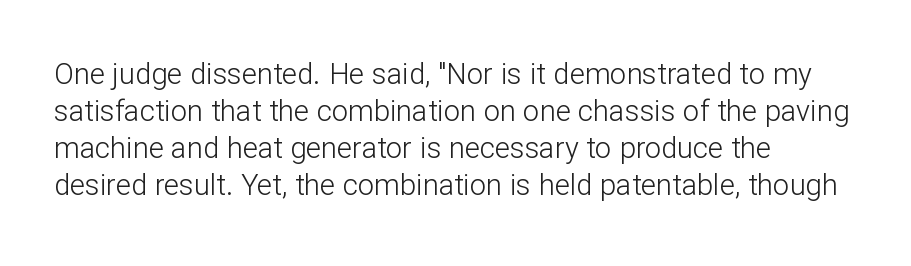
The image shows 29 px light sans-serif type, upright; set left-aligned, normal line spacing (1.28x), normal letter spacing, not underlined; low stroke contrast and a medium x-height.
